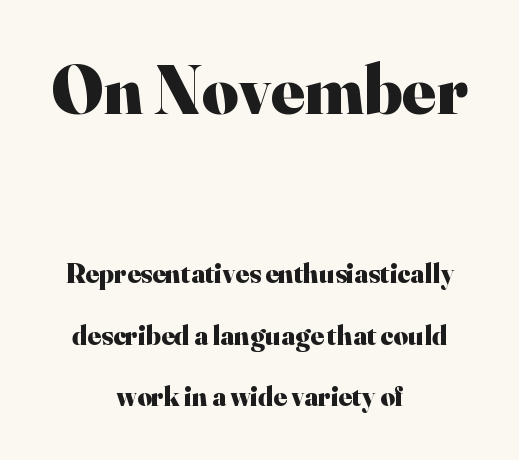
{"serif": "yes", "italic": "no", "bold": "yes", "weight": "heavy", "width": "normal", "stroke_contrast": "high", "x_height": "small", "monospaced": "no", "underline": "no", "align": "center", "line_spacing": "loose", "line_spacing_ratio": 2.2, "letter_spacing": "normal", "letter_spacing_em": 0.0, "larger_block": "first", "size_ratio": 2.5, "glyph_px": 70}
